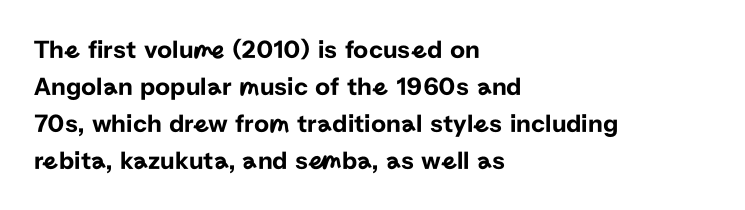
Inter-character spacing is left at the font's built-in metrics. Bare-footed words on every line. Every stem runs plumb, perpendicular to the baseline. Line spacing here is normal. Every row of glyphs begins at an identical x-position on the left.
